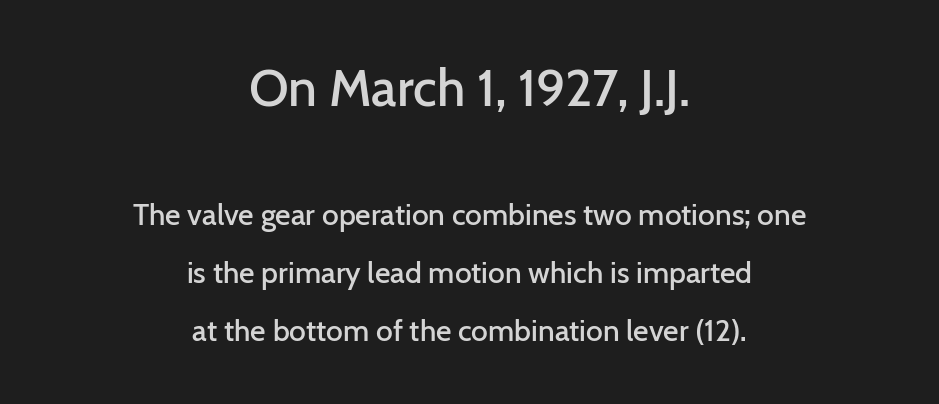
The image shows 52 px semibold sans-serif type, upright; set centered, loose line spacing (1.92x), normal letter spacing, not underlined; the first (top) block is 1.73x larger; low stroke contrast and a medium x-height.
